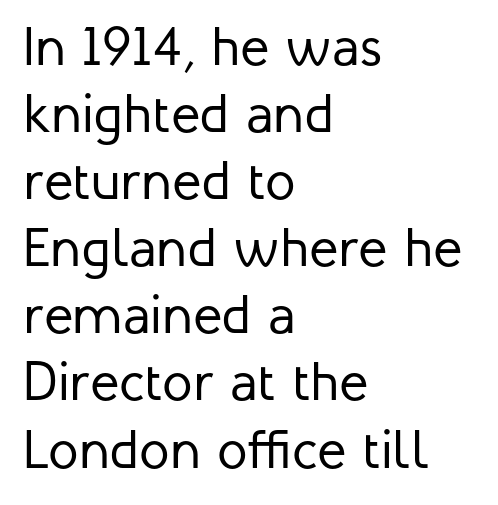
Q: Is the text bold? A: No.
Q: Is the text italic (slanted)? A: No, it is upright.
Q: Is the typeface a serif or a sans-serif typeface? A: Sans-serif.
Q: Is the text underlined? A: No.
Q: How is the paragraph aligned? A: Left-aligned.
Q: Is the spacing between letters normal or unusually wide? A: Normal.
Q: Width (condensed, normal, or wide)? A: Normal.
Q: Stroke contrast? A: Low.
Q: x-height? A: Medium.
Q: Monospaced? A: No.
